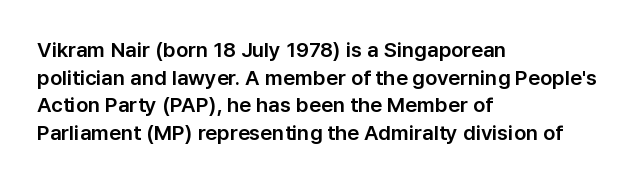
The image shows 21 px text type, upright; set left-aligned, normal line spacing (1.32x), normal letter spacing, not underlined.
